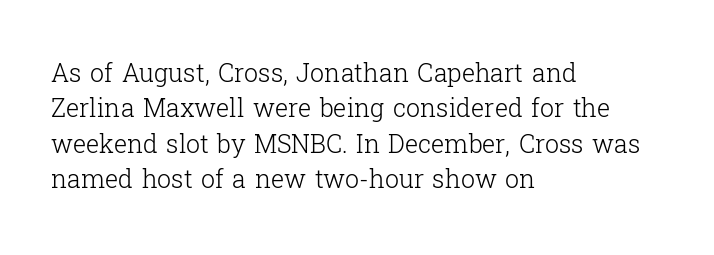
{"italic": "no", "bold": "no", "underline": "no", "align": "left", "line_spacing": "normal", "line_spacing_ratio": 1.42, "letter_spacing": "normal", "letter_spacing_em": 0.0, "glyph_px": 25}
